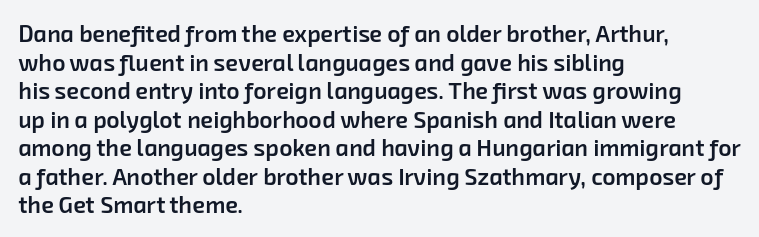
The image shows 23 px text type; set left-aligned, line spacing 1.24x, normal letter spacing, not underlined.
